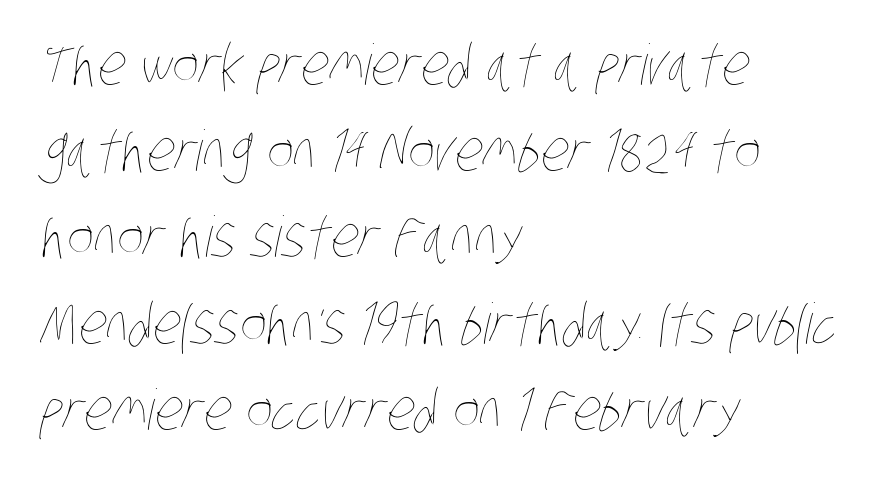
{"bold": "no", "weight": "thin", "width": "condensed", "stroke_contrast": "low", "x_height": "large", "monospaced": "no", "underline": "no", "align": "left", "line_spacing": "normal", "line_spacing_ratio": 1.54, "letter_spacing": "normal", "letter_spacing_em": 0.0, "glyph_px": 56}
